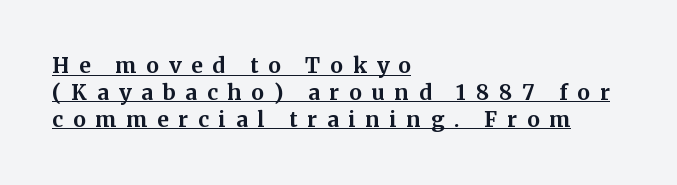
Q: Is the text bold? A: Yes.
Q: Is the text italic (slanted)? A: No, it is upright.
Q: Is the text underlined? A: Yes.
Q: How is the paragraph aligned? A: Left-aligned.
Q: Is the spacing between letters normal or unusually wide? A: Unusually wide.
Q: Is the spacing between lines tight, normal or loose? A: Normal.
